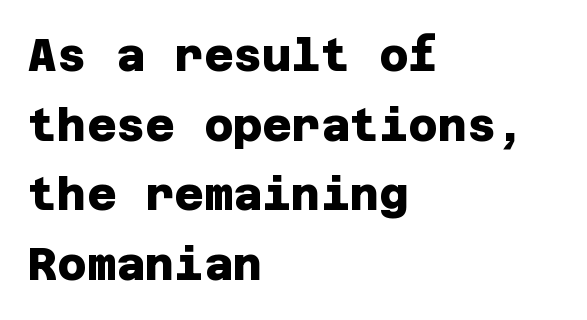
{"serif": "no", "bold": "yes", "weight": "heavy", "width": "normal", "stroke_contrast": "low", "x_height": "large", "underline": "no", "align": "left", "line_spacing": "normal", "line_spacing_ratio": 1.55, "letter_spacing": "normal", "letter_spacing_em": 0.0, "glyph_px": 45}
